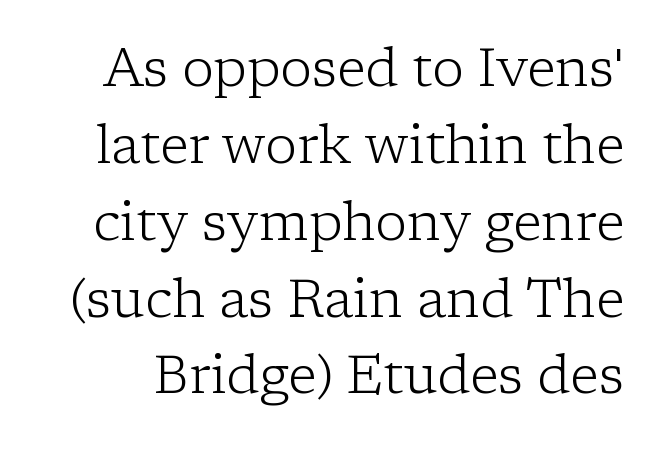
{"serif": "yes", "italic": "no", "bold": "no", "weight": "light", "width": "normal", "stroke_contrast": "low", "x_height": "medium", "monospaced": "no", "underline": "no", "line_spacing": "normal", "line_spacing_ratio": 1.45, "letter_spacing": "normal", "letter_spacing_em": 0.0, "glyph_px": 53}
